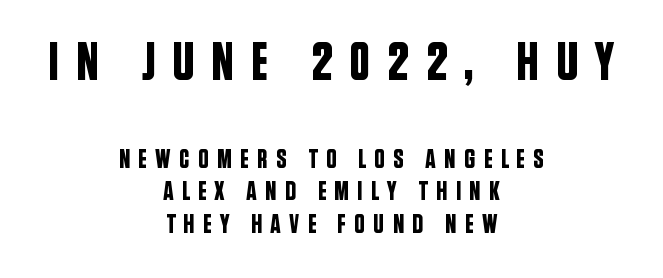
The glyphs in this specimen are sans serif. Think of a printed novel: that variable character pitch is what you see here. It's the straight-up-and-down kind of type. Reading down the block, each line starts at a different indent, mirrored at its end. Between these two stacked blocks, the higher one wins on size. Each word looks stretched out because of the extra space between its letters.
